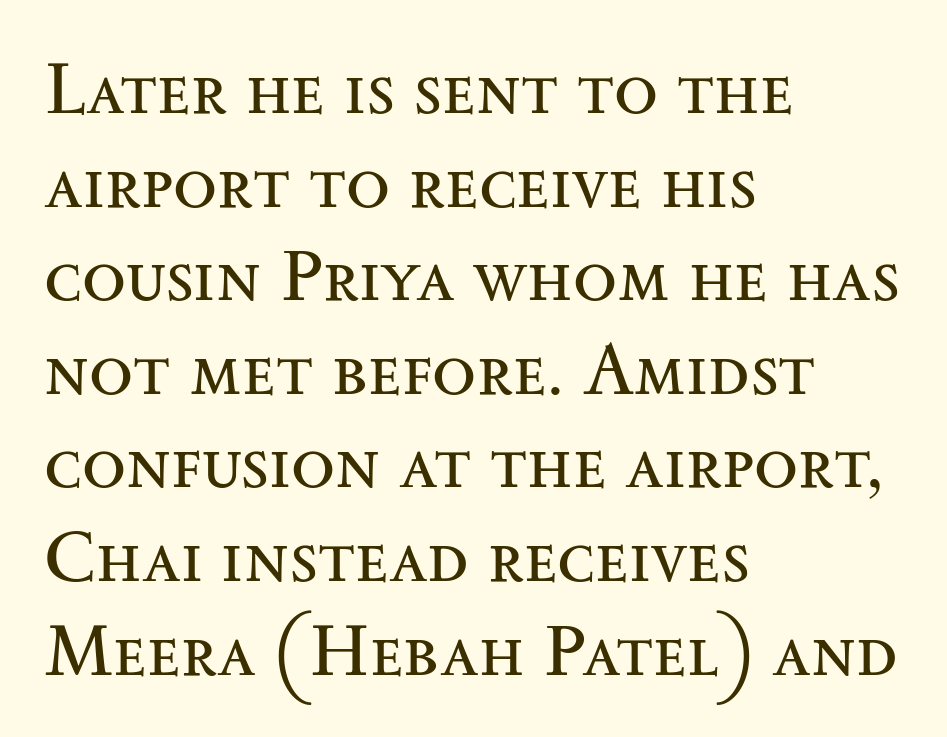
Q: Is the text bold? A: No.
Q: Is the text italic (slanted)? A: No, it is upright.
Q: Is the typeface a serif or a sans-serif typeface? A: Serif.
Q: Is the text underlined? A: No.
Q: How is the paragraph aligned? A: Left-aligned.
Q: Is the spacing between letters normal or unusually wide? A: Normal.
Q: Is the spacing between lines tight, normal or loose? A: Normal.
Q: Width (condensed, normal, or wide)? A: Wide.
Q: Stroke contrast? A: Medium.
Q: x-height? A: Small.
Q: Monospaced? A: No.
